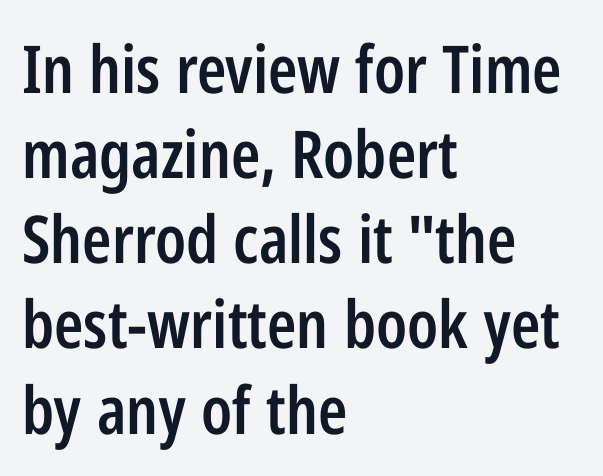
The line texture is even and compact thanks to regular tracking. The space beneath each line is pristine and unruled. Ascenders rise straight up at ninety degrees. Semibold letterforms, between regular and bold. The rendering uses natural spacing where letterforms have individual widths. The line-height multiplier appears to be the usual default.
